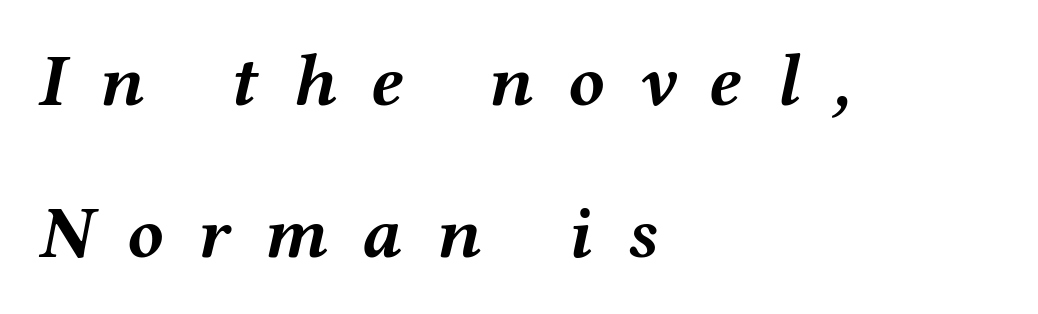
These lines are rendered in a variable-pitch font. In terms of posture, this sample is oblique. The string is rendered with underlining switched off. Reading down the block, your eye returns to a fixed left position each line.
